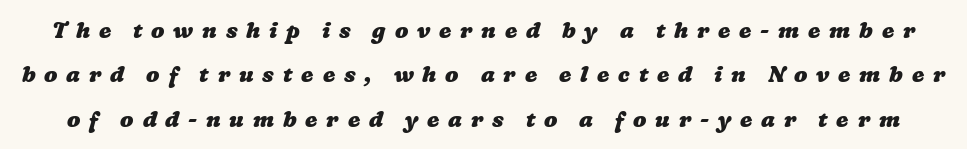
Short note: letters widely spaced. Chunky letters — that's bold for sure. Leading is clearly above the norm, producing a sparse column. Decoration check: the copy has no underline.
